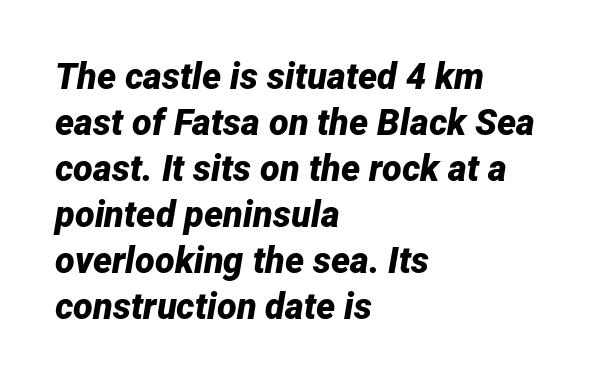
The image shows 36 px bold type, italic (leaning right); set left-aligned, normal line spacing (1.28x), normal letter spacing, not underlined; low stroke contrast and a medium x-height.
